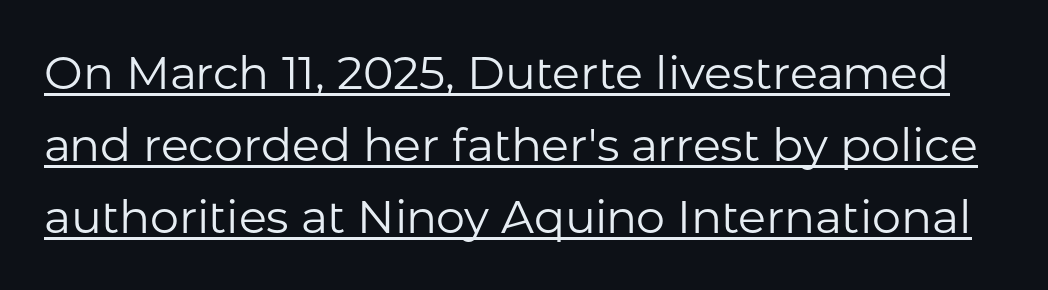
The image shows 46 px regular-weight sans-serif type, upright; set normal line spacing (1.57x), normal letter spacing, underlined; low stroke contrast and a medium x-height.
